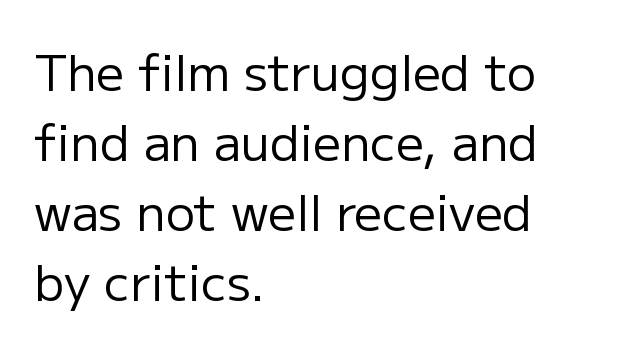
{"serif": "no", "italic": "no", "bold": "no", "weight": "regular", "width": "normal", "stroke_contrast": "low", "x_height": "medium", "monospaced": "no", "underline": "no", "align": "left", "line_spacing": "normal", "line_spacing_ratio": 1.43, "letter_spacing": "normal", "letter_spacing_em": 0.0, "glyph_px": 49}
